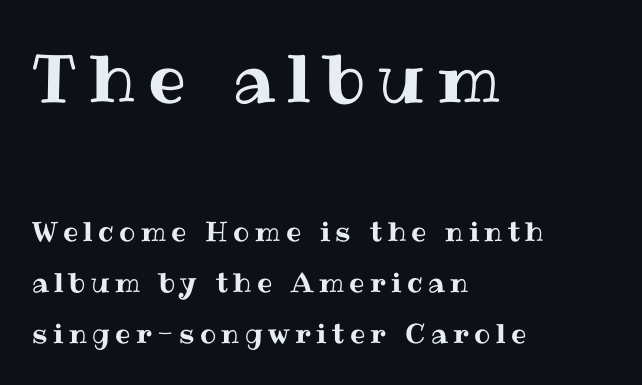
{"italic": "no", "width": "normal", "stroke_contrast": "medium", "x_height": "medium", "monospaced": "no", "underline": "no", "align": "left", "line_spacing_ratio": 1.89, "letter_spacing": "wide", "letter_spacing_em": 0.2, "larger_block": "first", "size_ratio": 2.48, "glyph_px": 67}
